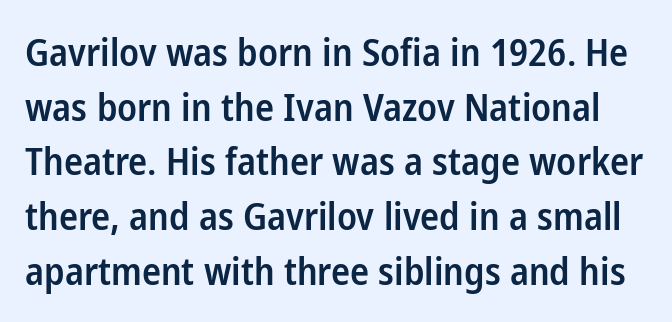
The image shows 38 px semibold, condensed sans-serif type, upright; set normal line spacing (1.44x), normal letter spacing, not underlined; low stroke contrast and a medium x-height.
